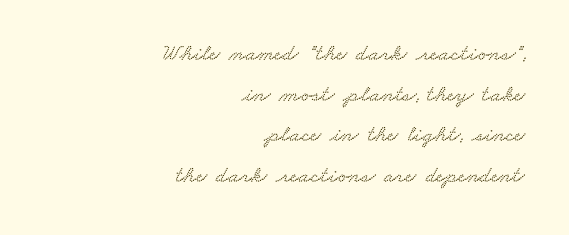
The image shows 23 px text type; set right-aligned, line spacing 1.77x, normal letter spacing, not underlined.
